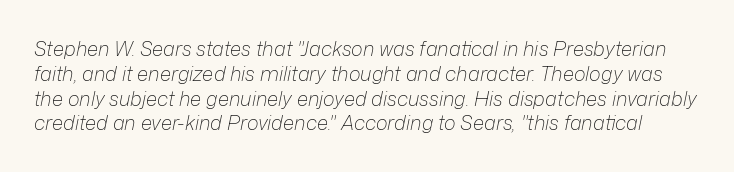
{"italic": "yes", "lean": "right", "slant_degrees": 12, "bold": "no", "underline": "no", "line_spacing_ratio": 1.24, "letter_spacing": "normal", "letter_spacing_em": 0.0, "glyph_px": 20}
